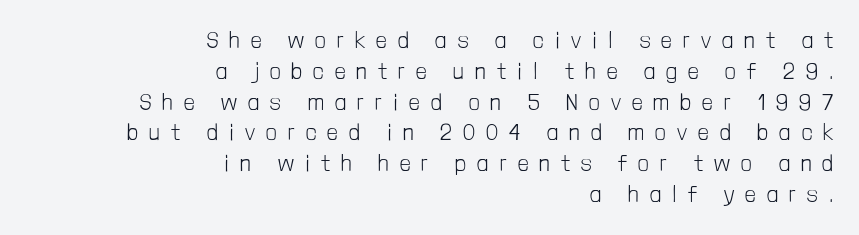
{"italic": "no", "bold": "no", "underline": "no", "align": "right", "line_spacing": "normal", "line_spacing_ratio": 1.34, "letter_spacing": "wide", "letter_spacing_em": 0.49, "glyph_px": 23}
